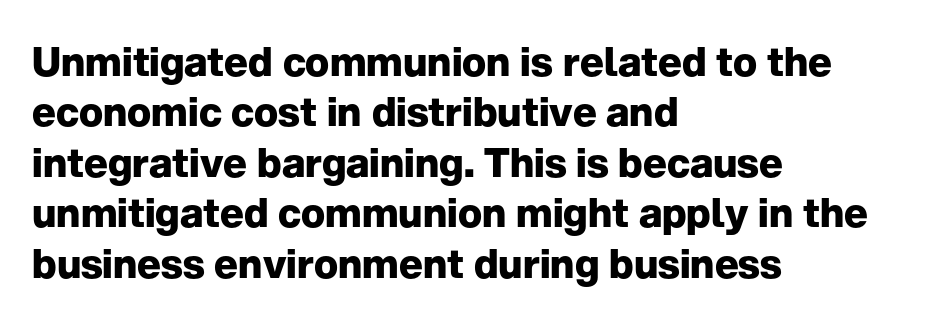
The face used here is a sans, in the tradition of grotesques and geometrics. The rag falls on the right side of this text block. Standard letterfit; no display-style spreading of the glyphs. The font's upright variant was chosen for this text.
